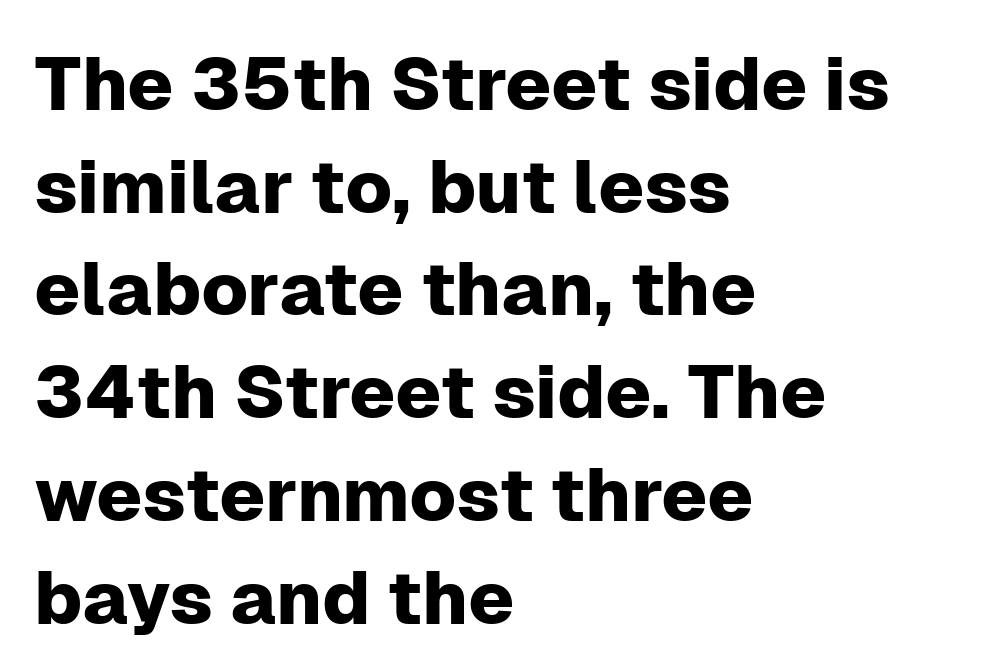
The image shows 75 px sans-serif type, upright; set left-aligned, normal line spacing (1.37x), normal letter spacing, not underlined; low stroke contrast and a medium x-height.
